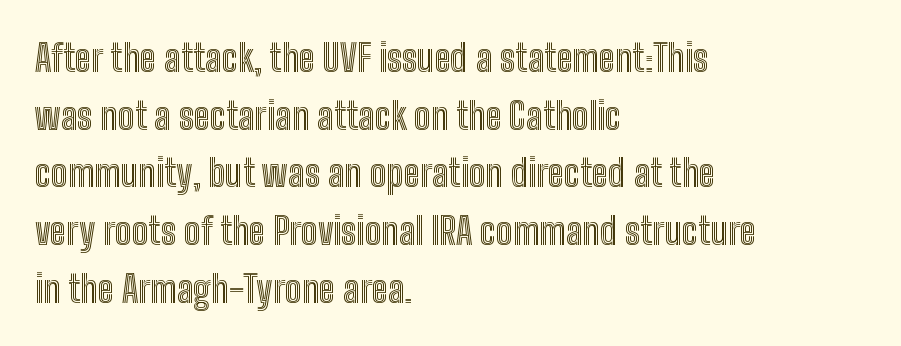
Q: Is the text italic (slanted)? A: No, it is upright.
Q: Is the text underlined? A: No.
Q: How is the paragraph aligned? A: Left-aligned.
Q: Is the spacing between letters normal or unusually wide? A: Normal.
Q: Is the spacing between lines tight, normal or loose? A: Normal.
Q: Width (condensed, normal, or wide)? A: Condensed.
Q: x-height? A: Medium.
Q: Monospaced? A: No.
